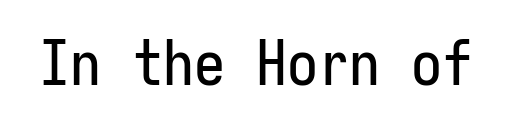
Q: Is the text italic (slanted)? A: No, it is upright.
Q: Is the typeface a serif or a sans-serif typeface? A: Sans-serif.
Q: Is the text underlined? A: No.
Q: Is the spacing between letters normal or unusually wide? A: Normal.
Q: Width (condensed, normal, or wide)? A: Condensed.
Q: Stroke contrast? A: Low.
Q: x-height? A: Medium.
Q: Monospaced? A: Yes.
